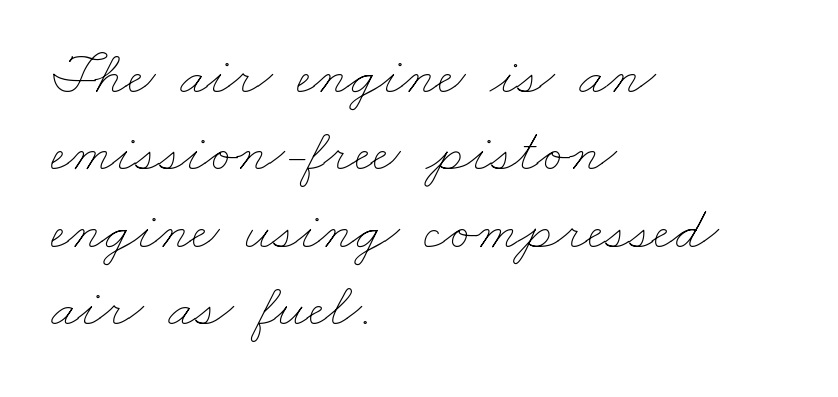
Default kerning and tracking; the words read as compact shapes. Nobody drew a line under any word here. A typesetter would call this proportional, since set widths differ per character. Whoever set this chose a conventional vertical rhythm. Which margin do the lines hug? The left one — the right edge is uneven. Nothing heavy about these letters — not bold at all.
